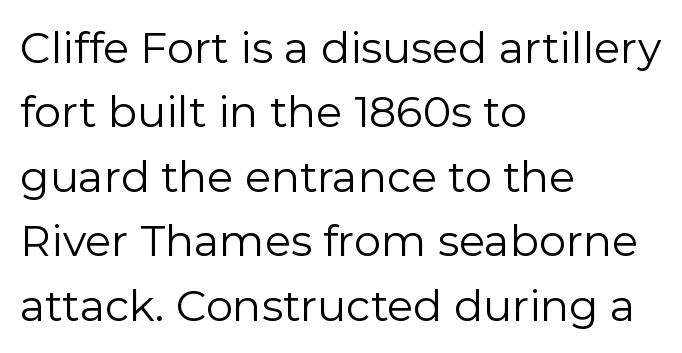
The image shows 43 px regular-weight sans-serif type, upright; set left-aligned, normal line spacing (1.5x), normal letter spacing, not underlined; low stroke contrast and a medium x-height.
